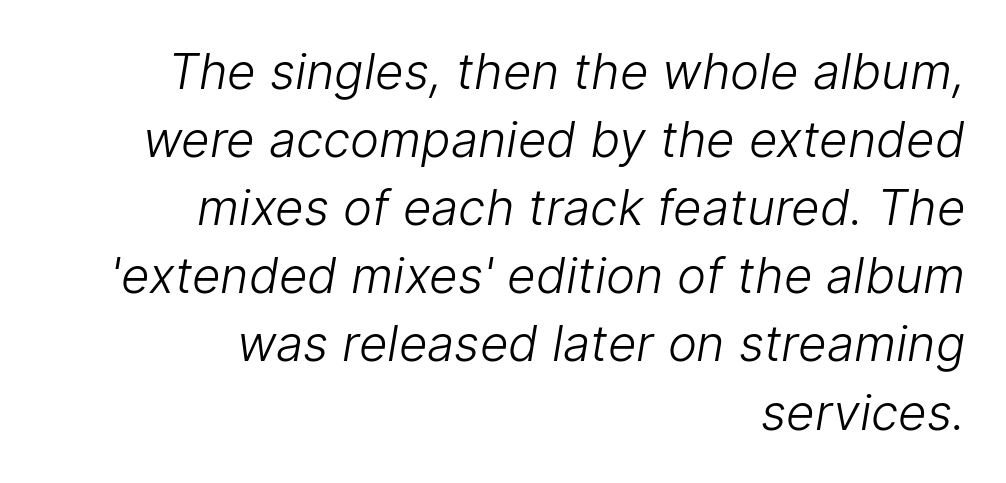
Q: Is the text bold? A: No.
Q: Is the typeface a serif or a sans-serif typeface? A: Sans-serif.
Q: Is the text underlined? A: No.
Q: How is the paragraph aligned? A: Right-aligned.
Q: Is the spacing between letters normal or unusually wide? A: Normal.
Q: Is the spacing between lines tight, normal or loose? A: Normal.
Q: Width (condensed, normal, or wide)? A: Normal.
Q: Stroke contrast? A: Low.
Q: x-height? A: Medium.
Q: Monospaced? A: No.
